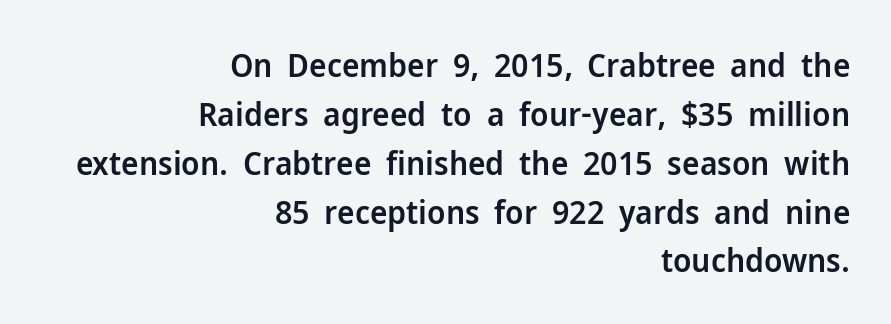
Q: Is the text bold? A: Semi-bold.
Q: Is the text italic (slanted)? A: No, it is upright.
Q: Is the typeface a serif or a sans-serif typeface? A: Sans-serif.
Q: Is the text underlined? A: No.
Q: How is the paragraph aligned? A: Right-aligned.
Q: Is the spacing between letters normal or unusually wide? A: Normal.
Q: Is the spacing between lines tight, normal or loose? A: Normal.
Q: Width (condensed, normal, or wide)? A: Normal.
Q: Stroke contrast? A: Low.
Q: x-height? A: Medium.
Q: Monospaced? A: No.
